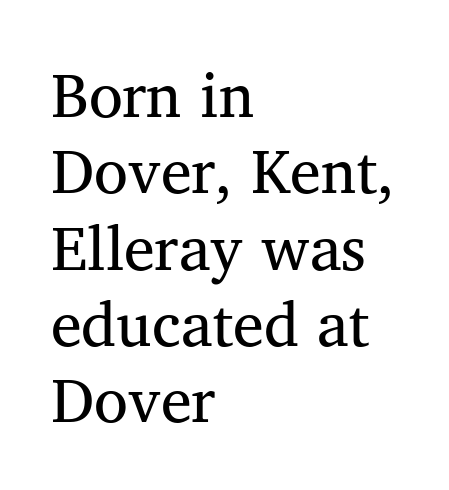
Q: Is the text bold? A: No.
Q: Is the text italic (slanted)? A: No, it is upright.
Q: Is the typeface a serif or a sans-serif typeface? A: Serif.
Q: Is the text underlined? A: No.
Q: How is the paragraph aligned? A: Left-aligned.
Q: Is the spacing between letters normal or unusually wide? A: Normal.
Q: Width (condensed, normal, or wide)? A: Normal.
Q: Stroke contrast? A: Medium.
Q: x-height? A: Medium.
Q: Monospaced? A: No.
